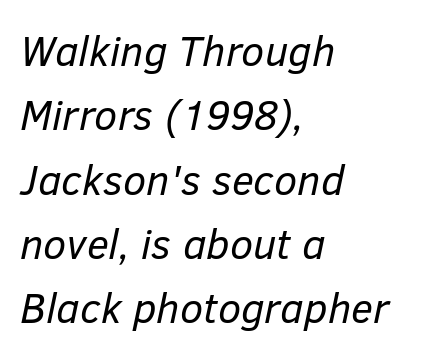
The image shows 42 px regular-weight type, italic (leaning right); set left-aligned, normal line spacing (1.53x), normal letter spacing, not underlined; low stroke contrast and a medium x-height.
